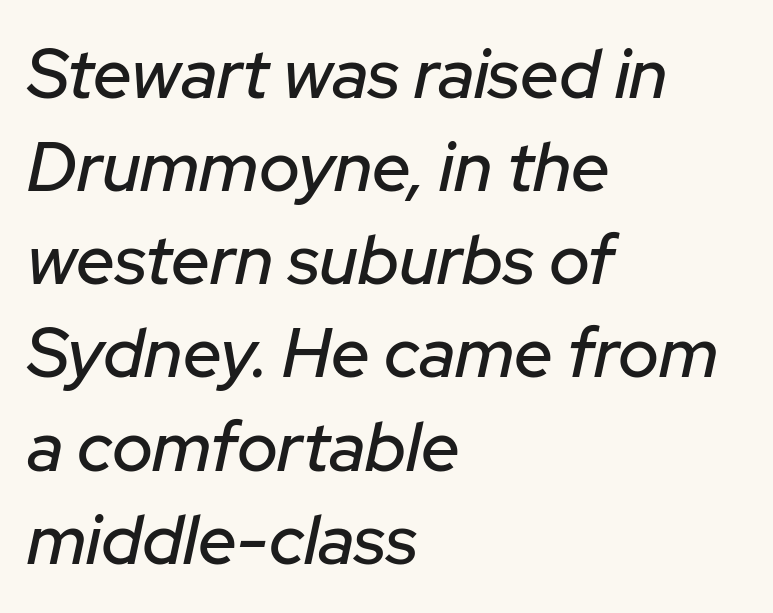
The image shows 69 px text type, italic (leaning right); set left-aligned, normal line spacing (1.35x), normal letter spacing, not underlined; low stroke contrast and a medium x-height.
